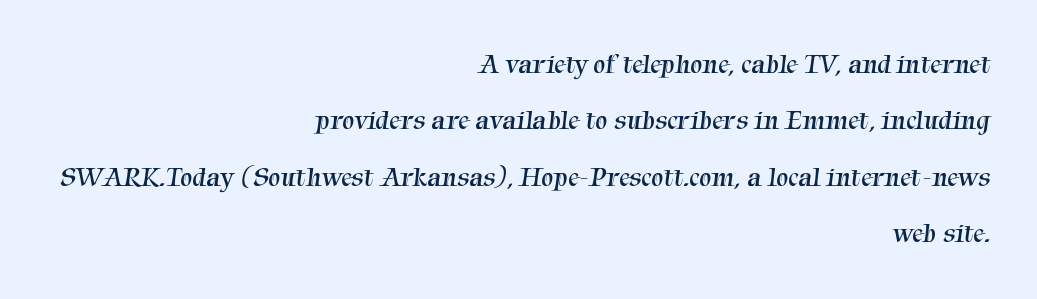
Vertical stems look standard width or narrower in stroke. The foot of each line stays bare and open. Horizontal bands of white between lines are thick stripes. Is the letter spacing exaggerated? No — it looks like the ordinary default.
